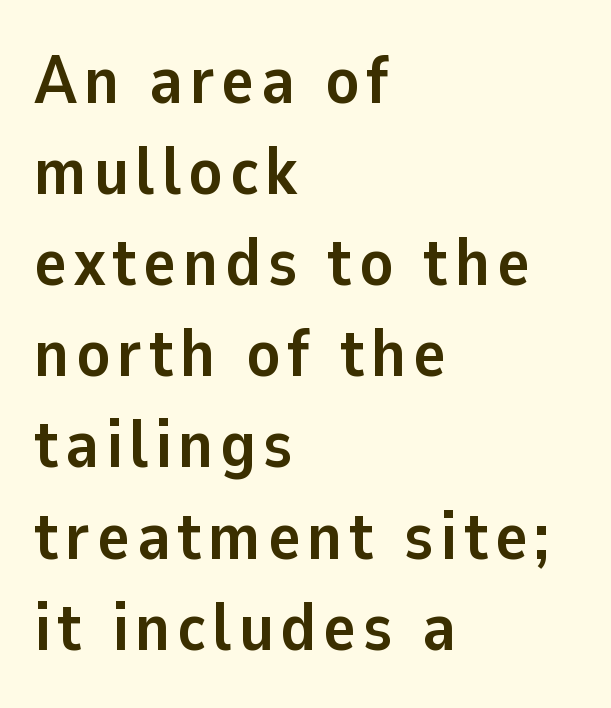
The vertical gap from one line to the next is medium. This sample has the flowing, uneven cadence of proportional lettering. The baseline area is clear. Designer's note — italics off, roman on. Stroke terminals: plain, sans-serif. Left-aligned paragraph, ragged on the right.
